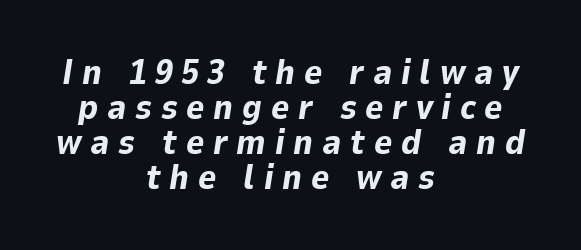
The image shows 35 px bold type, italic (leaning right); set centered, tight line spacing (1.0x), unusually wide letter spacing (+0.25 em), not underlined; low stroke contrast and a medium x-height.
